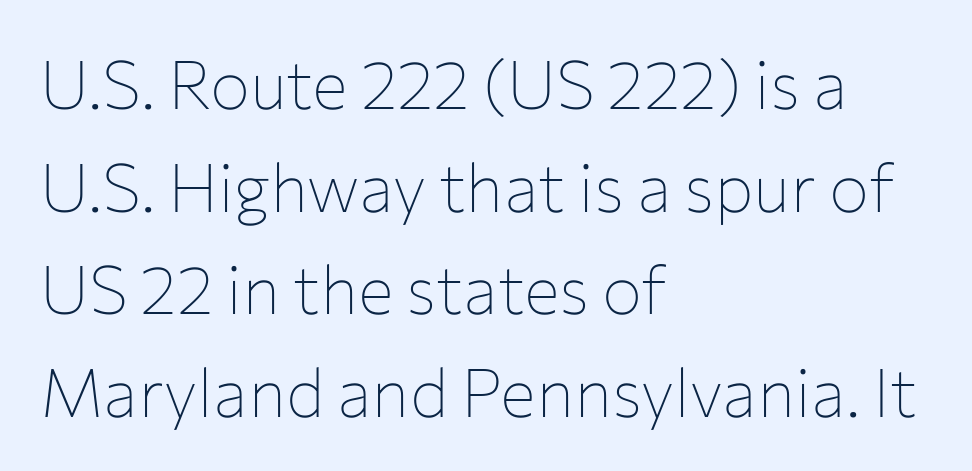
The image shows 67 px thin sans-serif type, upright; set left-aligned, normal line spacing (1.53x), normal letter spacing, not underlined; low stroke contrast and a medium x-height.
